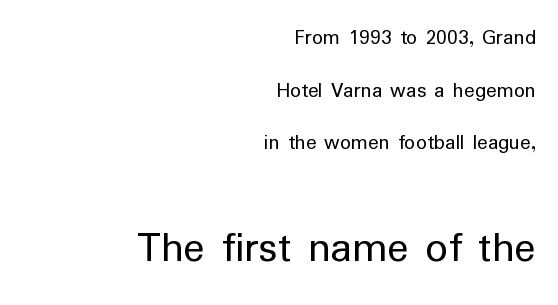
{"serif": "no", "italic": "no", "bold": "no", "weight": "regular", "width": "normal", "stroke_contrast": "low", "x_height": "medium", "monospaced": "no", "underline": "no", "align": "right", "line_spacing": "loose", "line_spacing_ratio": 2.39, "letter_spacing": "normal", "letter_spacing_em": 0.0, "larger_block": "second", "size_ratio": 2.05, "glyph_px": 45}
